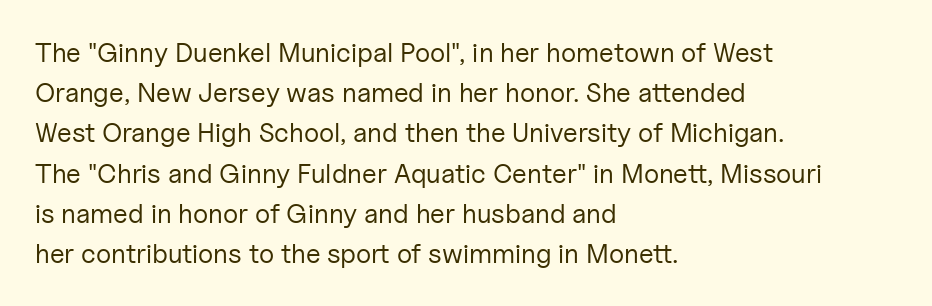
Q: Is the text bold? A: No.
Q: Is the text italic (slanted)? A: No, it is upright.
Q: Is the text underlined? A: No.
Q: How is the paragraph aligned? A: Left-aligned.
Q: Is the spacing between letters normal or unusually wide? A: Normal.
Q: Is the spacing between lines tight, normal or loose? A: Normal.
